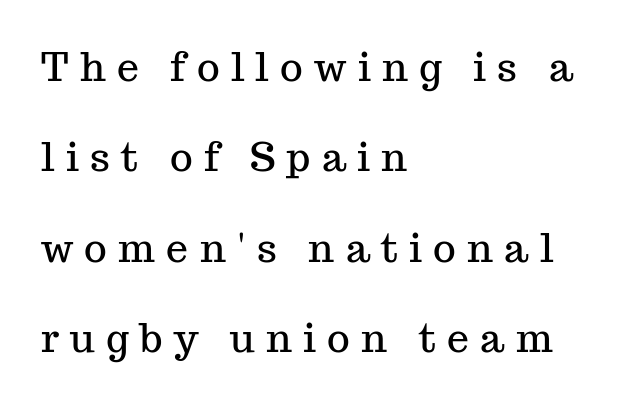
The passage shown is not underscored anywhere. The text was rendered using a seriffed face with decorative stroke endings. These lines stack with their left ends in a neat column. The line-height multiplier appears high, well above default.
